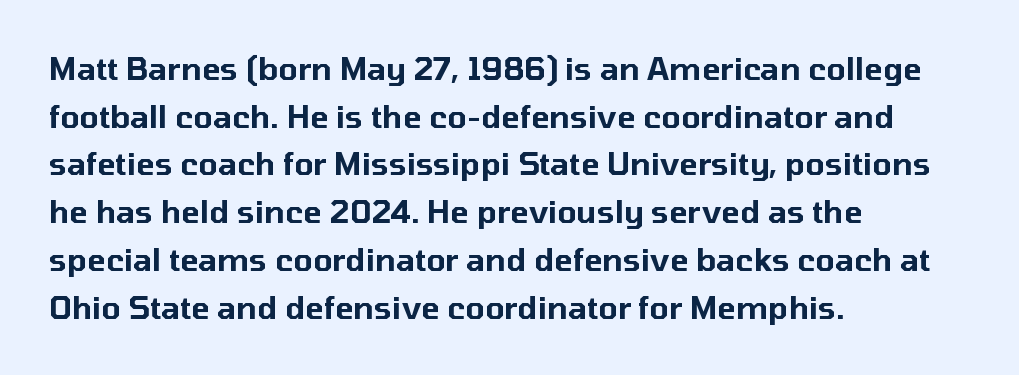
{"serif": "no", "italic": "no", "width": "normal", "stroke_contrast": "low", "x_height": "medium", "monospaced": "no", "underline": "no", "align": "left", "line_spacing": "normal", "line_spacing_ratio": 1.54, "letter_spacing": "normal", "letter_spacing_em": 0.0, "glyph_px": 31}
